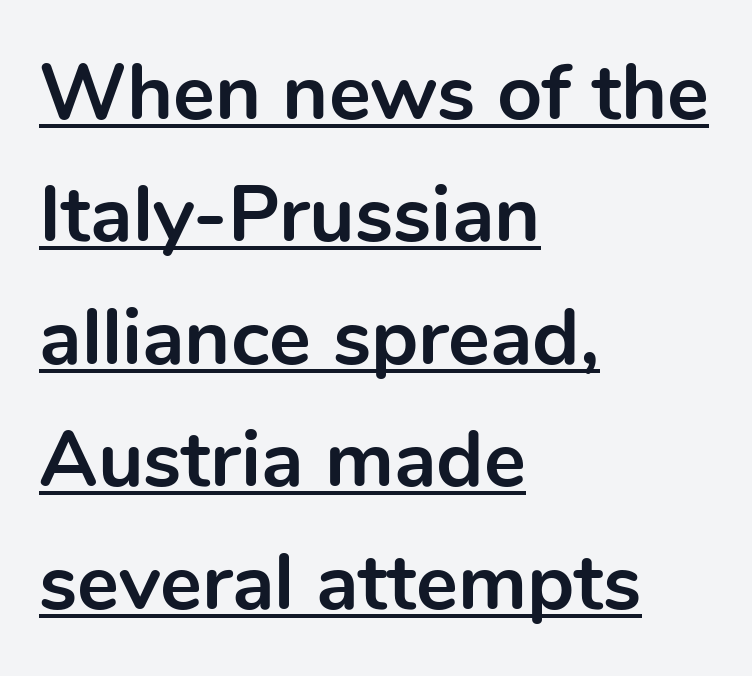
The image shows 79 px bold sans-serif type, upright; set left-aligned, normal line spacing (1.55x), normal letter spacing, underlined; a medium x-height.
